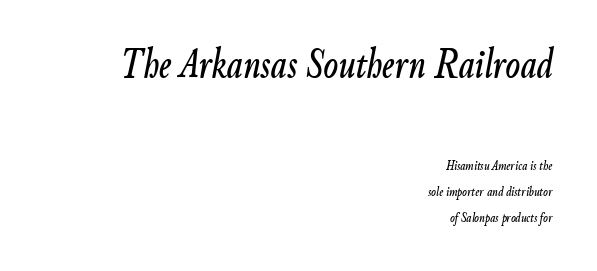
The passage shown is not underscored anywhere. Each line ends at the same right margin while the left side varies. Slanted lettering throughout. Look at the tracking — it's just the regular setting, nothing added. The face used here appears at its bigger size in the upper chunk.
